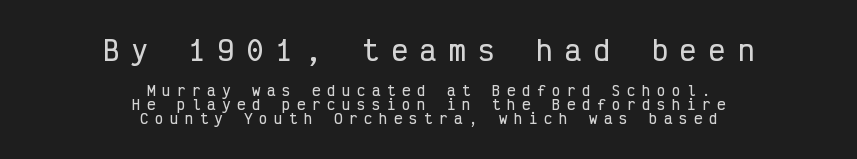
Q: Is the text italic (slanted)? A: No, it is upright.
Q: Is the text underlined? A: No.
Q: How is the paragraph aligned? A: Centered.
Q: Is the spacing between letters normal or unusually wide? A: Unusually wide.
Q: Is the spacing between lines tight, normal or loose? A: Tight.
Q: Which block of text is set in a larger size, the first (top) or the second (bottom)? A: The first (top) one.
